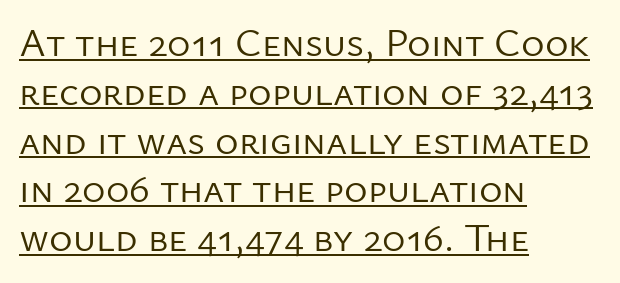
This sample uses an upright cut, with every glyph sitting square on the baseline. Underlining? Definitely there. The paragraph has a hard left edge and a soft right edge. The characters display no serif detailing; their extremities are plain. The letters advance in unequal steps, a hallmark of proportional type. Default kerning and tracking; the words read as compact shapes.
